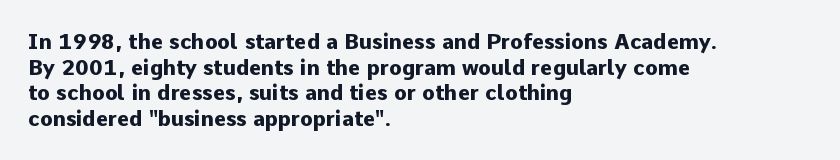
Q: Is the text bold? A: Yes.
Q: Is the text italic (slanted)? A: No, it is upright.
Q: Is the text underlined? A: No.
Q: How is the paragraph aligned? A: Left-aligned.
Q: Is the spacing between letters normal or unusually wide? A: Normal.
